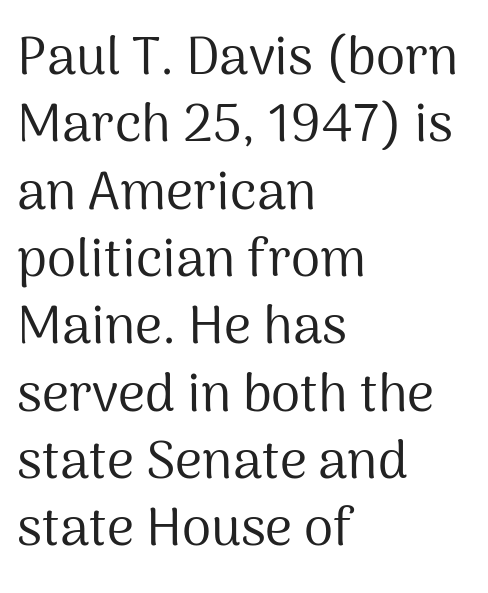
In terms of posture, this sample is upright. The strip under each line holds only bare page. Type style note: lacks serifs. Character widths vary here, with narrow letters taking less room than wide ones. Honestly, the letter spacing is just normal — you wouldn't notice it.
